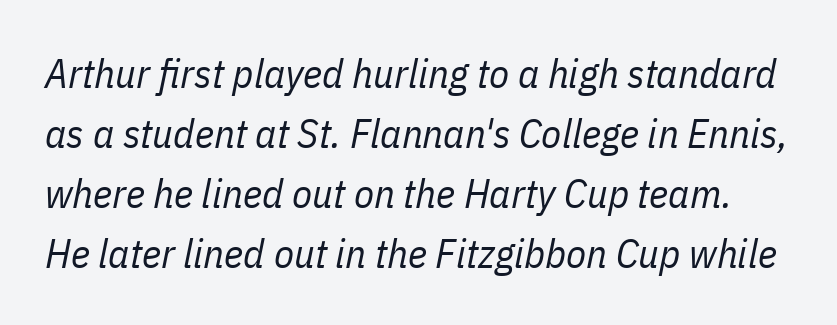
Q: Is the text bold? A: No.
Q: Is the text italic (slanted)? A: Yes, it leans right by about 11 degrees.
Q: Is the text underlined? A: No.
Q: Is the spacing between letters normal or unusually wide? A: Normal.
Q: Is the spacing between lines tight, normal or loose? A: Normal.
Q: Width (condensed, normal, or wide)? A: Condensed.
Q: Stroke contrast? A: Low.
Q: x-height? A: Medium.
Q: Monospaced? A: No.
